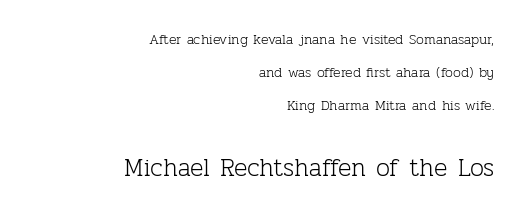
{"italic": "no", "bold": "no", "underline": "no", "align": "right", "line_spacing": "loose", "line_spacing_ratio": 2.37, "letter_spacing": "normal", "letter_spacing_em": 0.0, "larger_block": "second", "size_ratio": 1.79, "glyph_px": 25}
